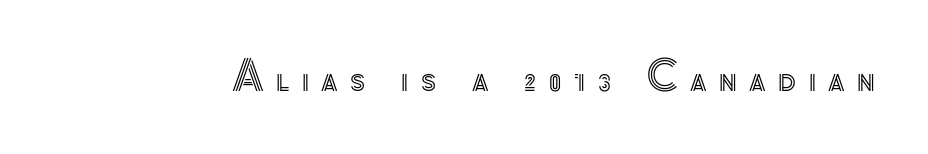
The image shows 40 px text type, upright; set unusually wide letter spacing (+0.31 em), not underlined; a small x-height.
